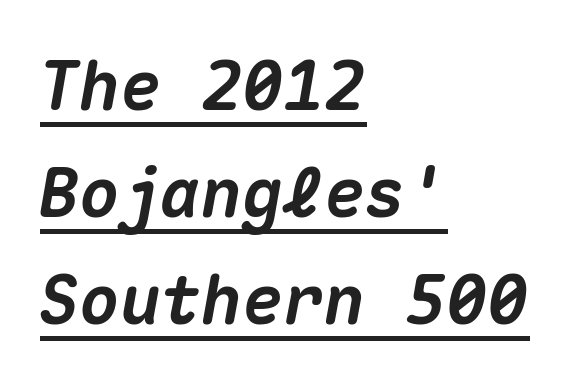
{"italic": "yes", "lean": "right", "slant_degrees": 10, "bold": "yes", "weight": "heavy", "width": "normal", "stroke_contrast": "medium", "x_height": "medium", "monospaced": "yes", "underline": "yes", "align": "left", "line_spacing": "normal", "line_spacing_ratio": 1.57, "letter_spacing": "normal", "letter_spacing_em": 0.0, "glyph_px": 68}
